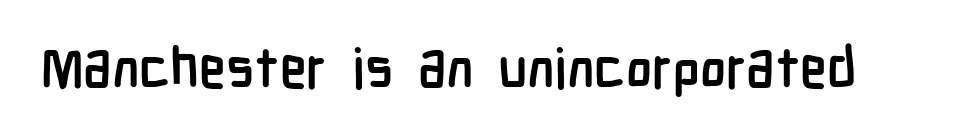
The image shows 55 px semibold, condensed sans-serif type, upright; set normal letter spacing, not underlined; low stroke contrast and a medium x-height.
